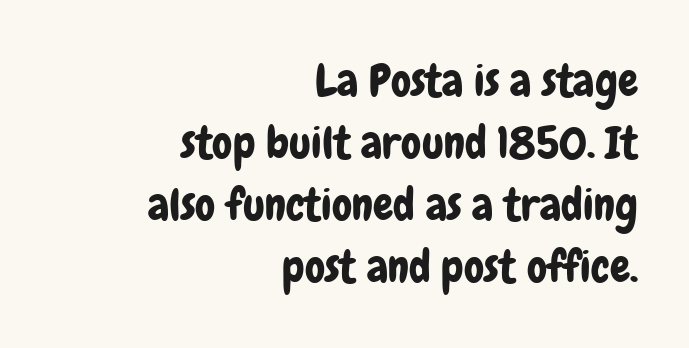
The image shows 45 px condensed sans-serif type, upright; set right-aligned, normal line spacing (1.38x), normal letter spacing, not underlined; low stroke contrast and a medium x-height.
